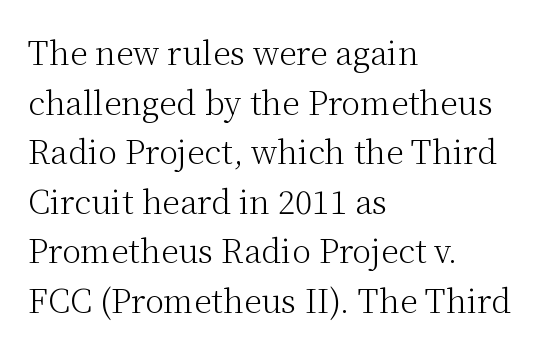
Spacing between characters is what you'd get straight out of the box. A typesetter would label this face a serif. Glance below the letters and you will spot only blank space. Note the varied advance widths — an 'i' is clearly narrower than an 'm'. Visually the block forms a straight wall on the left and a jagged coastline on the right. The letters stand straight up with perfectly vertical stems.
